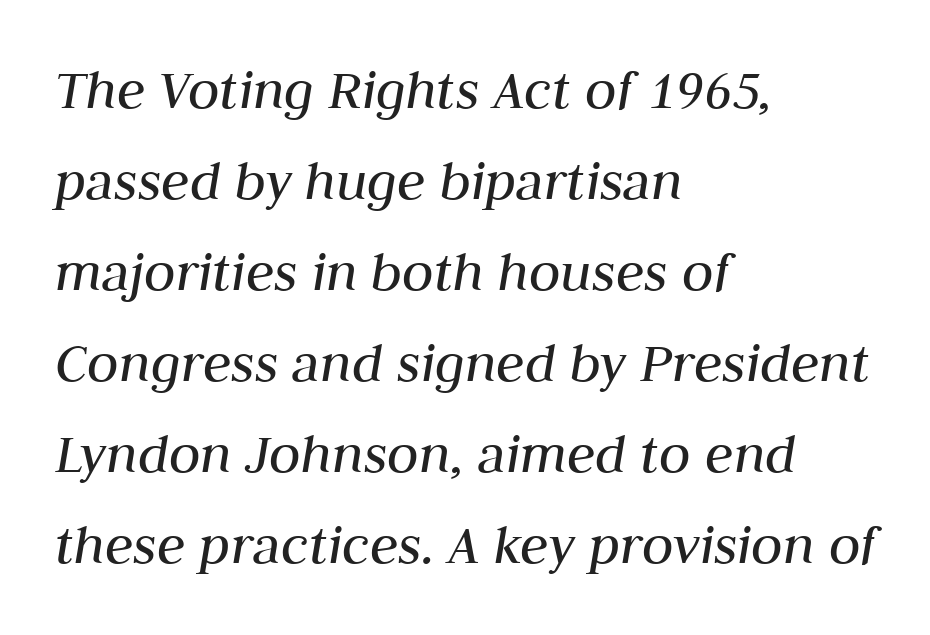
The space directly below the letters is spotless. Each line starts at the same left margin while the right side varies. The rendering keeps characters at their native spacing. This is not heavy type; no bold has been used. This is oblique type, the kind used for emphasis or titles.
